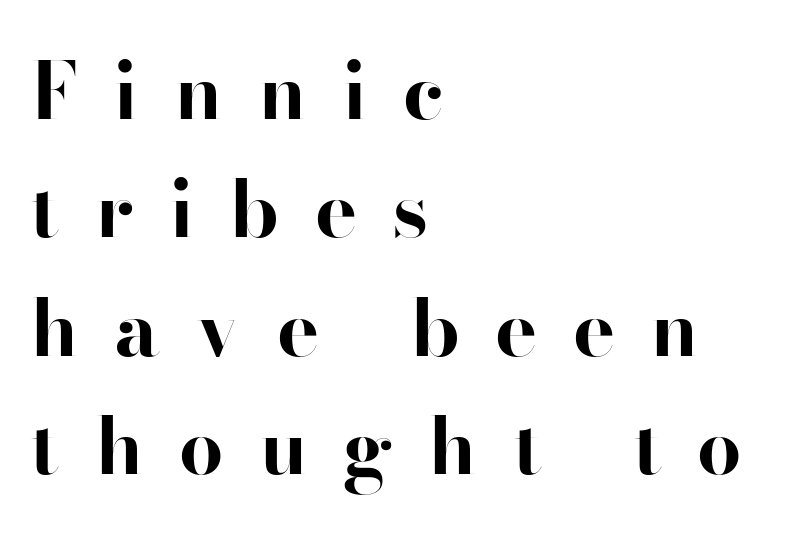
The image shows 79 px bold sans-serif type, upright; set left-aligned, normal line spacing (1.5x), unusually wide letter spacing (+0.45 em), not underlined; high stroke contrast and a small x-height.
